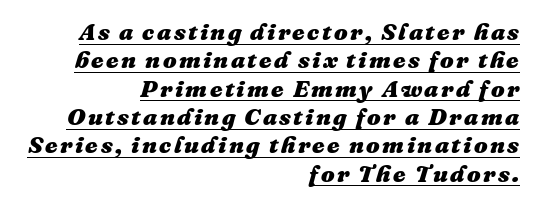
{"italic": "yes", "lean": "right", "slant_degrees": 16, "bold": "yes", "underline": "yes", "align": "right", "line_spacing_ratio": 1.18, "glyph_px": 24}
